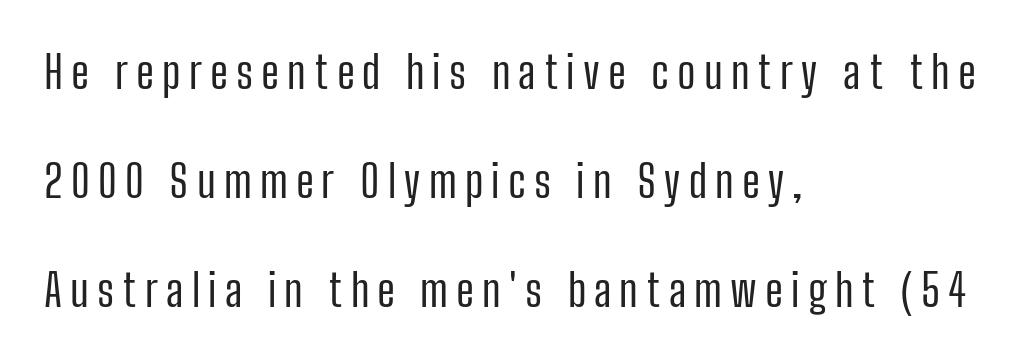
{"serif": "no", "italic": "no", "bold": "no", "weight": "regular", "width": "condensed", "stroke_contrast": "low", "x_height": "medium", "monospaced": "no", "underline": "no", "align": "left", "line_spacing": "loose", "line_spacing_ratio": 2.42, "glyph_px": 45}
